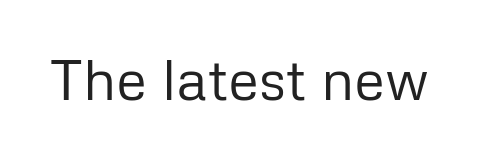
Q: Is the text bold? A: No.
Q: Is the text italic (slanted)? A: No, it is upright.
Q: Is the typeface a serif or a sans-serif typeface? A: Sans-serif.
Q: Is the text underlined? A: No.
Q: Is the spacing between letters normal or unusually wide? A: Normal.
Q: Width (condensed, normal, or wide)? A: Normal.
Q: Stroke contrast? A: Low.
Q: x-height? A: Medium.
Q: Monospaced? A: No.
